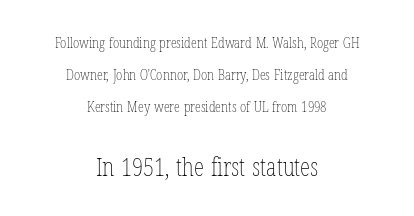
Tracking value appears to be zero — textbook default spacing. Upright lettering throughout. Descender tails drop into unmarked territory. The leading is generous, giving the passage an open texture. The text block is weighted toward neither margin, spreading evenly from the middle. Visually, the bottom section dominates because its glyphs are scaled up.
